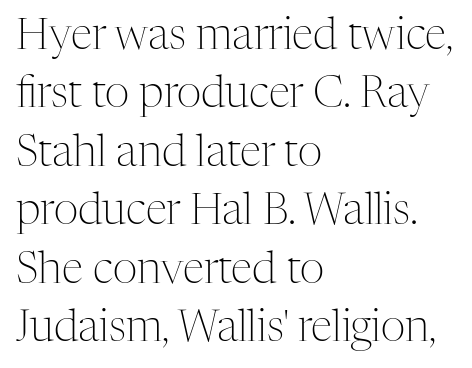
The image shows 43 px light serif type, upright; set left-aligned, normal line spacing (1.36x), normal letter spacing, not underlined; medium stroke contrast and a medium x-height.
